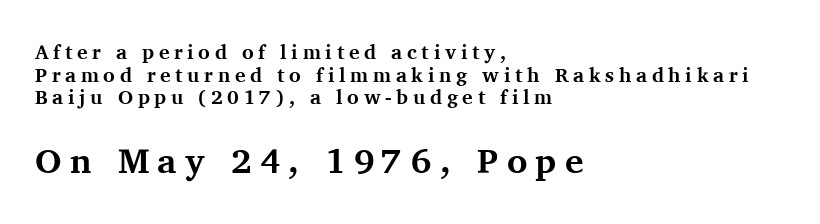
Q: Is the text bold? A: Yes.
Q: Is the text italic (slanted)? A: No, it is upright.
Q: Is the typeface a serif or a sans-serif typeface? A: Serif.
Q: Is the text underlined? A: No.
Q: How is the paragraph aligned? A: Left-aligned.
Q: Is the spacing between letters normal or unusually wide? A: Unusually wide.
Q: Is the spacing between lines tight, normal or loose? A: Tight.
Q: Which block of text is set in a larger size, the first (top) or the second (bottom)? A: The second (bottom) one.
Q: Width (condensed, normal, or wide)? A: Normal.
Q: Stroke contrast? A: Medium.
Q: x-height? A: Medium.
Q: Monospaced? A: No.
